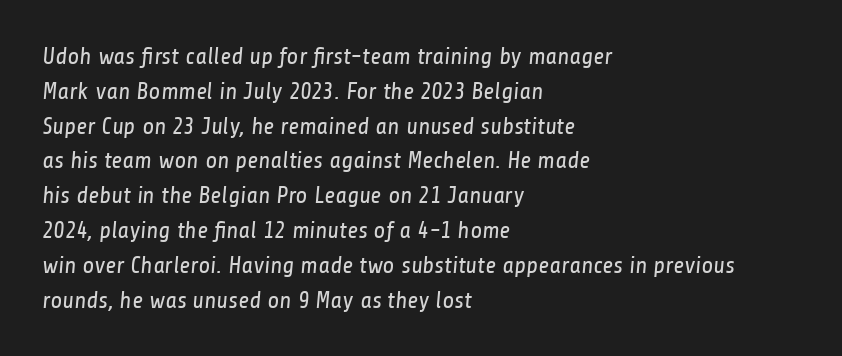
The image shows 24 px text type; set left-aligned, normal line spacing (1.45x), normal letter spacing, not underlined.
